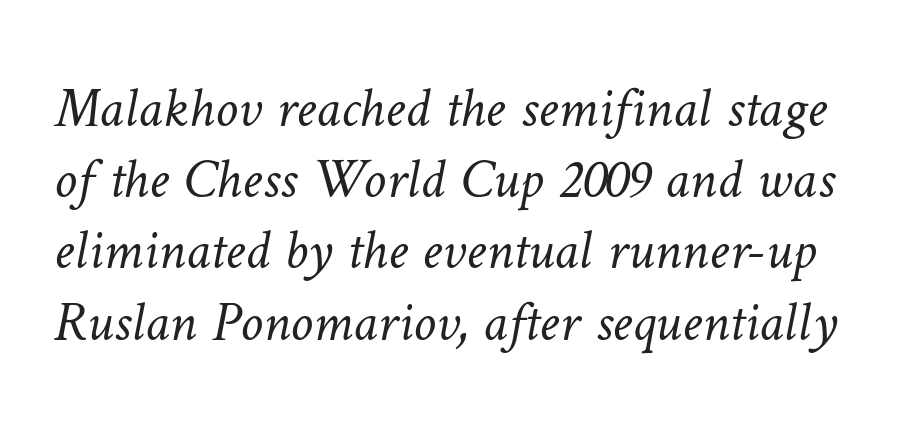
{"bold": "no", "weight": "light", "width": "normal", "stroke_contrast": "low", "x_height": "medium", "monospaced": "no", "underline": "no", "line_spacing": "normal", "line_spacing_ratio": 1.25, "letter_spacing": "normal", "letter_spacing_em": 0.0, "glyph_px": 57}
